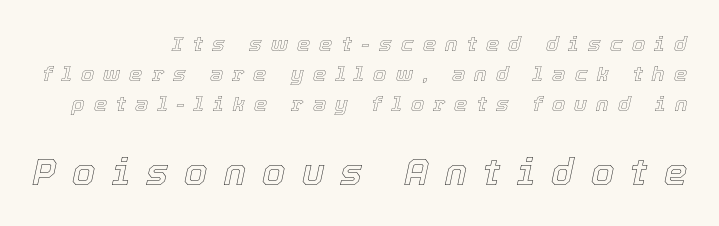
Q: Is the text italic (slanted)? A: Yes, it leans right by about 12 degrees.
Q: Is the text underlined? A: No.
Q: How is the paragraph aligned? A: Right-aligned.
Q: Is the spacing between letters normal or unusually wide? A: Unusually wide.
Q: Is the spacing between lines tight, normal or loose? A: Normal.
Q: Which block of text is set in a larger size, the first (top) or the second (bottom)? A: The second (bottom) one.
Q: Width (condensed, normal, or wide)? A: Normal.
Q: x-height? A: Medium.
Q: Monospaced? A: No.
